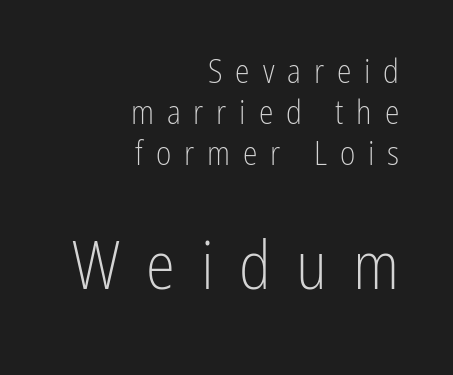
The rendering enlarges the type as you move from the upper chunk to the lower. The tracking jumps out immediately: characters are airy and widely separated. In CSS terms this would be text-align: right. Here the designer chose a conventional face with non-uniform glyph widths.
